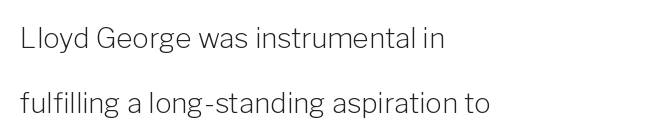
Q: Is the text bold? A: No.
Q: Is the text italic (slanted)? A: No, it is upright.
Q: Is the typeface a serif or a sans-serif typeface? A: Sans-serif.
Q: Is the text underlined? A: No.
Q: How is the paragraph aligned? A: Left-aligned.
Q: Is the spacing between letters normal or unusually wide? A: Normal.
Q: Is the spacing between lines tight, normal or loose? A: Loose.
Q: Width (condensed, normal, or wide)? A: Normal.
Q: Stroke contrast? A: Low.
Q: x-height? A: Medium.
Q: Monospaced? A: No.
